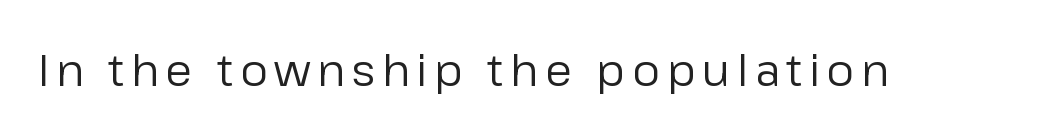
Q: Is the text bold? A: No.
Q: Is the text italic (slanted)? A: No, it is upright.
Q: Is the typeface a serif or a sans-serif typeface? A: Sans-serif.
Q: Is the text underlined? A: No.
Q: Width (condensed, normal, or wide)? A: Normal.
Q: Stroke contrast? A: Low.
Q: x-height? A: Medium.
Q: Monospaced? A: No.
